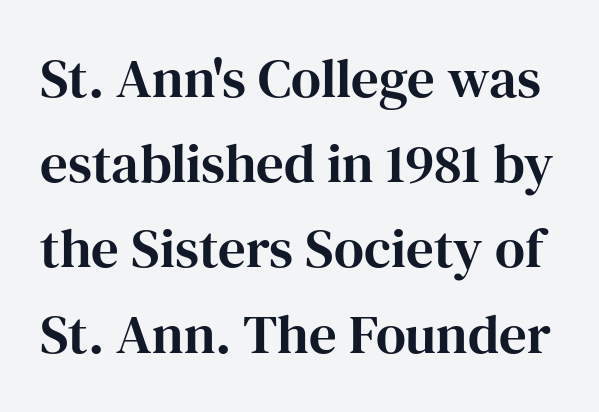
This block has exactly the height ordinary leading produces. Does extra space separate the letters? No, they use regular spacing. A roman cut, with each character standing at attention. Is this a fixed-width face? No — the glyphs have proportional, varying widths. To sum up the face: it has serifs. The gap between lines stays unmarked.
